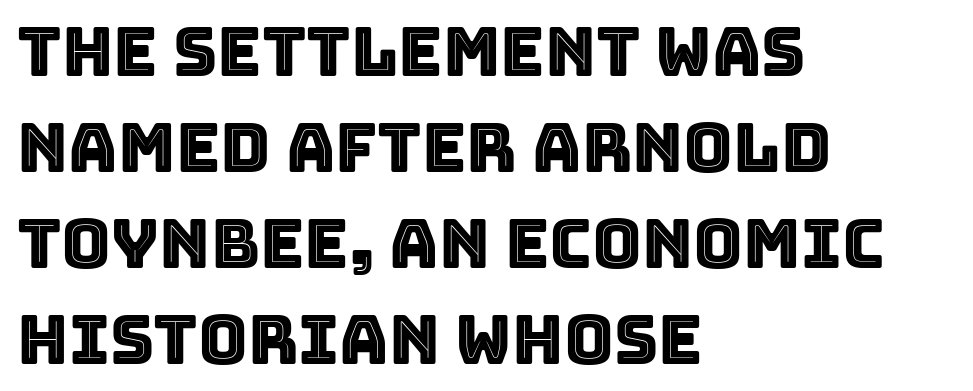
Letter spacing: default. Vertical spacing — default. Posture: upright roman. Only glyphs here, with clear space below each row. These lines are rendered in a variable-pitch font. Horizontal alignment here is leftward, the default for most running prose.
